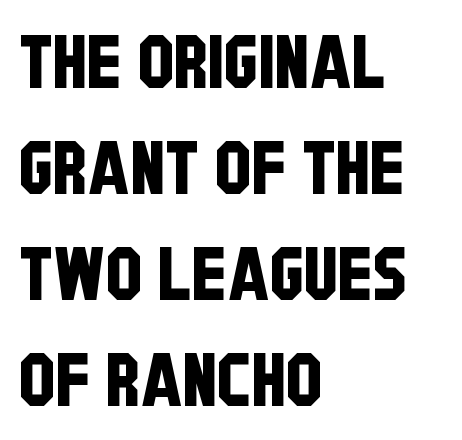
Does the leading feel generous? No, just average. These lines are composed in type without serifs. Line beginnings align vertically; line endings do not. Glyph-to-glyph distance matches everyday printed text. Do the characters align in a grid? No, the font is proportional.
